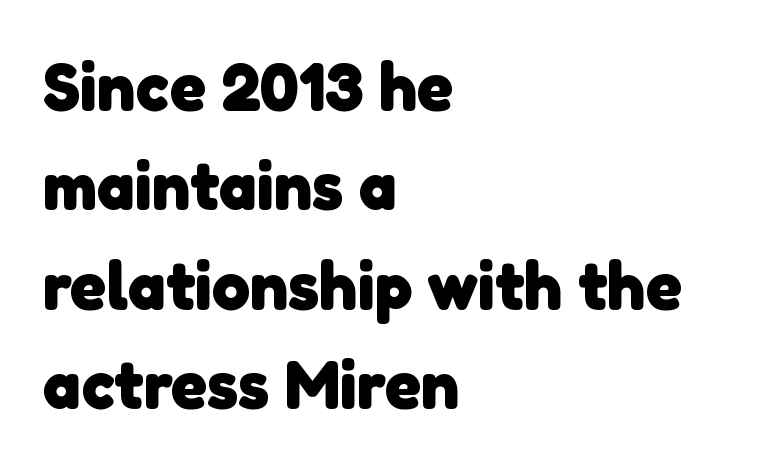
Q: Is the text bold? A: Yes.
Q: Is the typeface a serif or a sans-serif typeface? A: Sans-serif.
Q: Is the text underlined? A: No.
Q: How is the paragraph aligned? A: Left-aligned.
Q: Is the spacing between letters normal or unusually wide? A: Normal.
Q: Is the spacing between lines tight, normal or loose? A: Normal.
Q: Width (condensed, normal, or wide)? A: Normal.
Q: Stroke contrast? A: Low.
Q: x-height? A: Medium.
Q: Monospaced? A: No.
